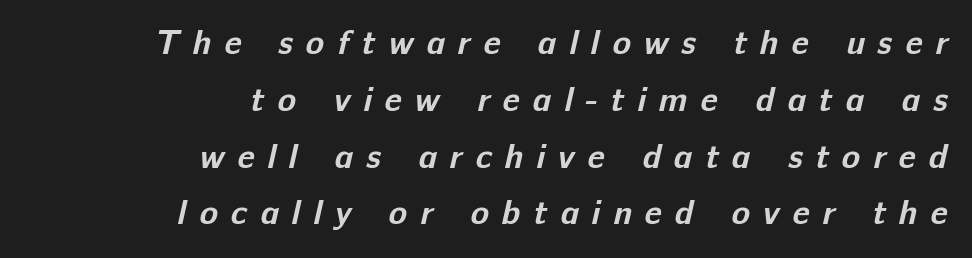
The image shows 34 px bold sans-serif type; set right-aligned, normal line spacing (1.67x), unusually wide letter spacing (+0.38 em), not underlined; low stroke contrast and a medium x-height.
